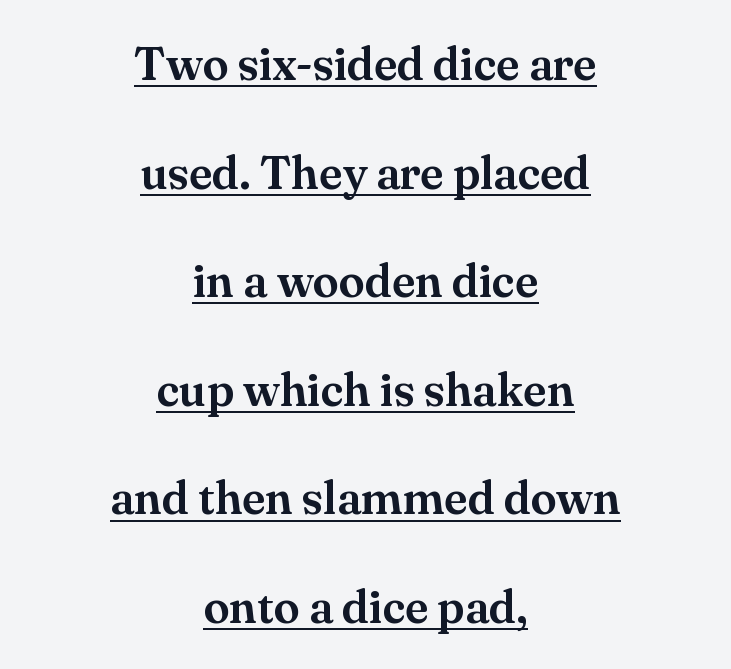
The block of text is sparse from top to bottom, with ample space between rows. Each word holds together tightly as a unit, with standard inter-letter gaps. Rendered with straight, roman letterforms. Is this a fixed-width face? No — the glyphs have proportional, varying widths. Letterform terminals end in serifs throughout the passage. The glyphs are accompanied by a horizontal stroke just below them.
